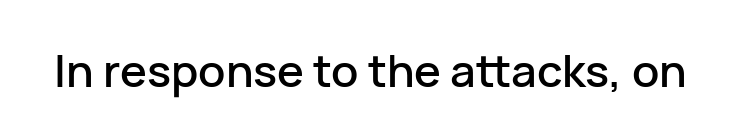
{"serif": "no", "italic": "no", "width": "normal", "stroke_contrast": "low", "x_height": "medium", "monospaced": "no", "underline": "no", "letter_spacing": "normal", "letter_spacing_em": 0.0, "glyph_px": 45}
